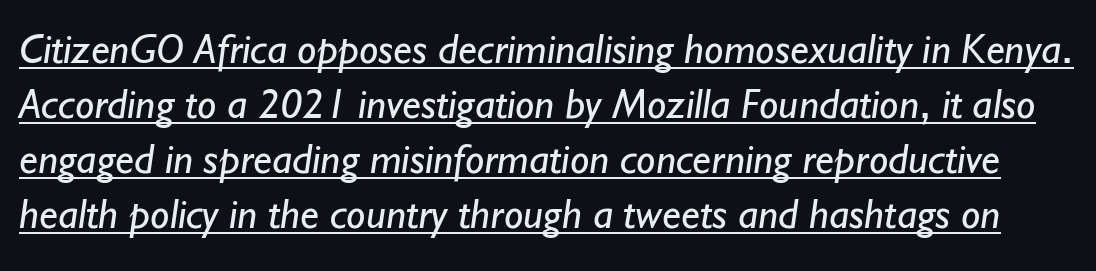
The image shows 43 px regular-weight sans-serif type; set normal line spacing (1.28x), normal letter spacing, underlined; low stroke contrast and a small x-height.
